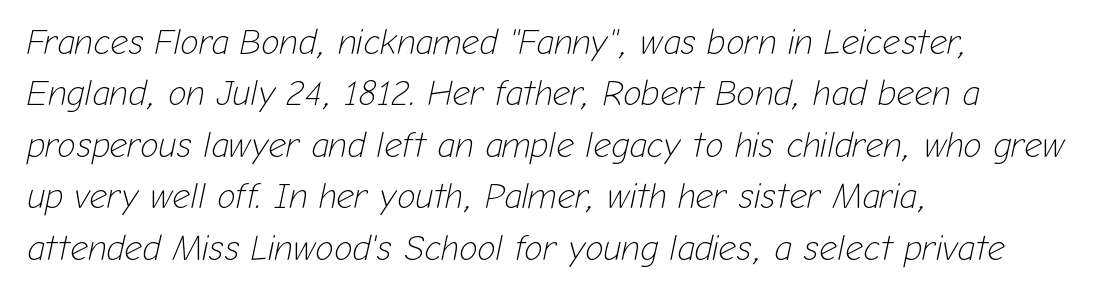
The image shows 35 px light type, italic (leaning right); set left-aligned, normal line spacing (1.47x), normal letter spacing, not underlined; low stroke contrast and a medium x-height.
